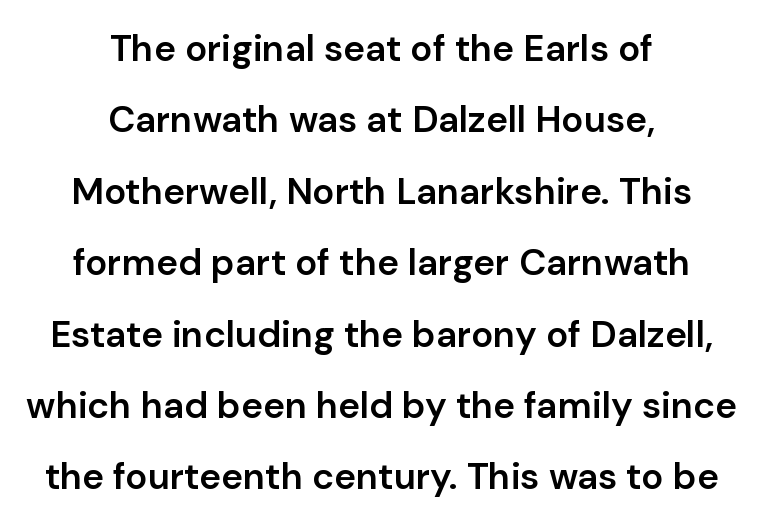
{"serif": "no", "italic": "no", "bold": "semi", "weight": "semibold", "width": "normal", "stroke_contrast": "low", "x_height": "medium", "monospaced": "no", "underline": "no", "align": "center", "line_spacing": "loose", "line_spacing_ratio": 1.93, "letter_spacing": "normal", "letter_spacing_em": 0.0, "glyph_px": 37}
